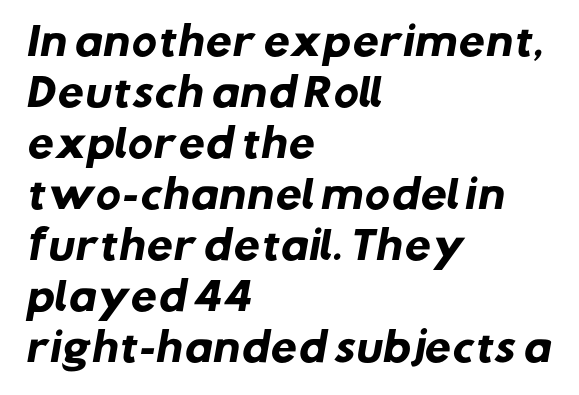
Q: Is the text bold? A: Yes.
Q: Is the typeface a serif or a sans-serif typeface? A: Sans-serif.
Q: Is the text underlined? A: No.
Q: How is the paragraph aligned? A: Left-aligned.
Q: Is the spacing between letters normal or unusually wide? A: Normal.
Q: Is the spacing between lines tight, normal or loose? A: Normal.
Q: Width (condensed, normal, or wide)? A: Normal.
Q: Stroke contrast? A: Low.
Q: x-height? A: Medium.
Q: Monospaced? A: No.
